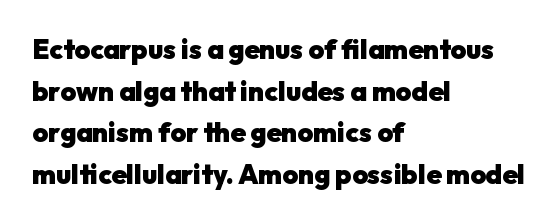
Q: Is the text bold? A: Yes.
Q: Is the text italic (slanted)? A: No, it is upright.
Q: Is the text underlined? A: No.
Q: How is the paragraph aligned? A: Left-aligned.
Q: Is the spacing between letters normal or unusually wide? A: Normal.
Q: Is the spacing between lines tight, normal or loose? A: Normal.
